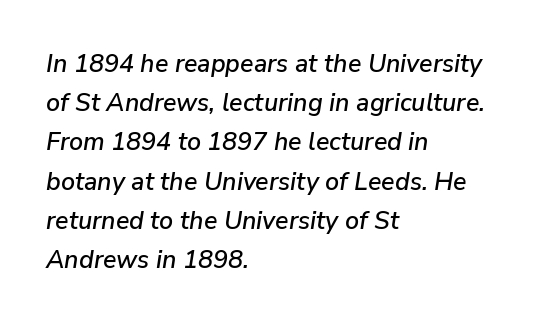
The image shows 25 px text type, italic (leaning right); set left-aligned, normal line spacing (1.57x), normal letter spacing, not underlined.
